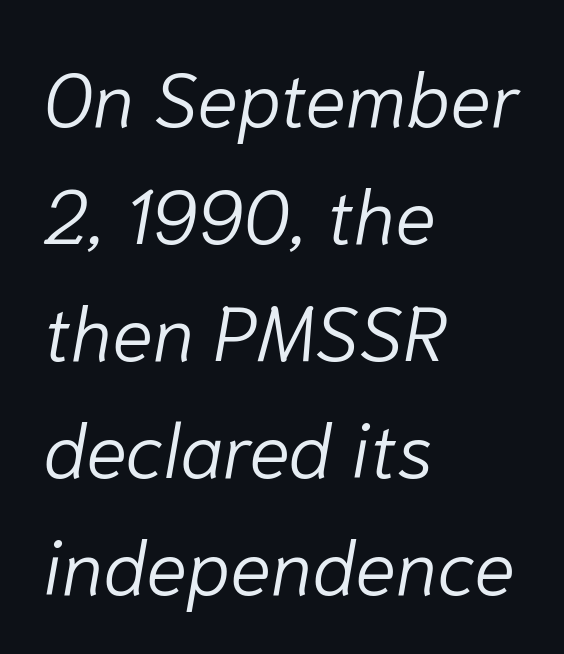
The image shows 76 px light type, italic (leaning right); set left-aligned, normal line spacing (1.54x), normal letter spacing, not underlined; low stroke contrast and a medium x-height.
